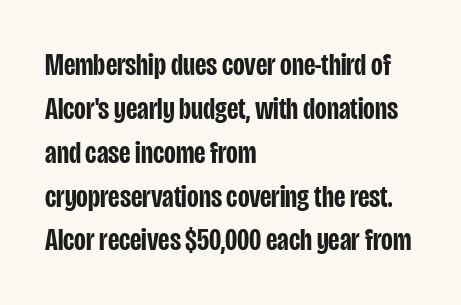
Tracking value appears to be zero — textbook default spacing. Characters remain perfectly vertical along every line. The rag falls on the right side of this text block. The rows are spaced the way most documents space them. Beneath every word, the page is bare. Notice the strokes are somewhat thickened but not fully heavy: this is a semibold.
